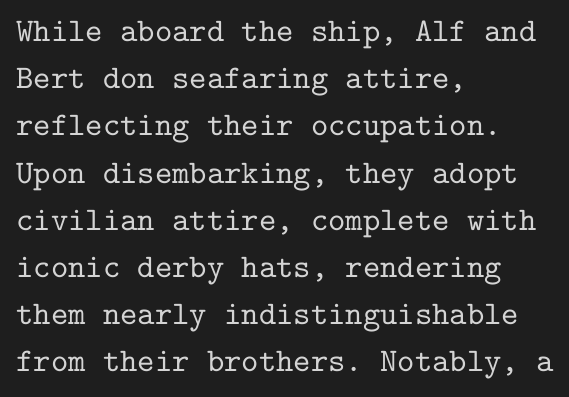
Do the letters lean? They stand straight. Compared with typical body copy, the letter spacing here is the same. Little horizontal feet cap the strokes, marking this as serif type. Just letters on the line, the space beneath them empty. Looks like terminal output: every glyph gets an equal slot.
